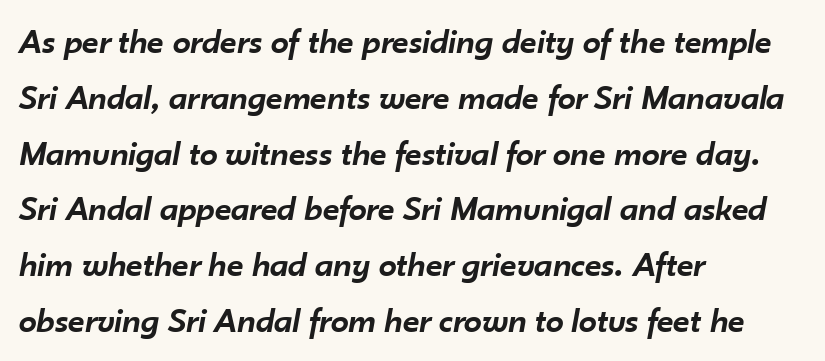
The image shows 36 px semibold type, italic (leaning right); set left-aligned, normal line spacing (1.55x), normal letter spacing, not underlined; low stroke contrast and a small x-height.
